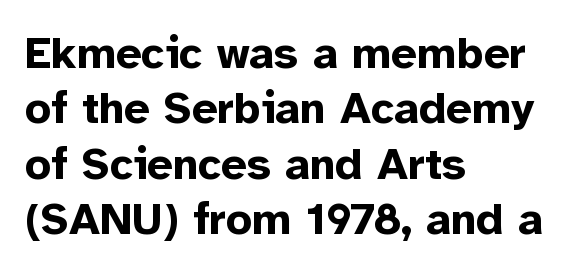
Q: Is the text bold? A: Yes.
Q: Is the text italic (slanted)? A: No, it is upright.
Q: Is the typeface a serif or a sans-serif typeface? A: Sans-serif.
Q: Is the text underlined? A: No.
Q: How is the paragraph aligned? A: Left-aligned.
Q: Is the spacing between letters normal or unusually wide? A: Normal.
Q: Width (condensed, normal, or wide)? A: Normal.
Q: Stroke contrast? A: Low.
Q: x-height? A: Medium.
Q: Monospaced? A: No.
